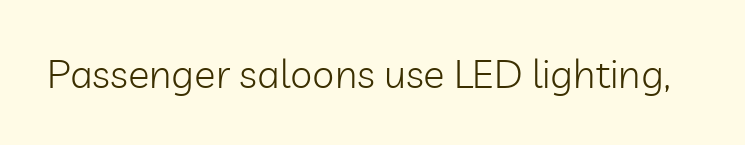
{"serif": "no", "italic": "no", "bold": "no", "weight": "light", "width": "normal", "stroke_contrast": "low", "x_height": "medium", "monospaced": "no", "underline": "no", "letter_spacing": "normal", "letter_spacing_em": 0.0, "glyph_px": 40}
